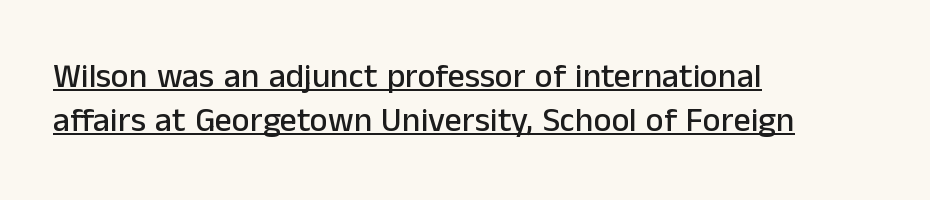
The image shows 34 px sans-serif type, upright; set left-aligned, normal line spacing (1.3x), normal letter spacing, underlined; low stroke contrast and a medium x-height.
